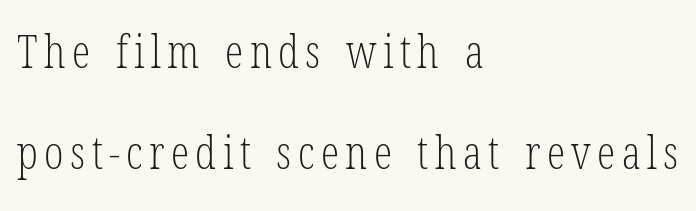
This sample uses a serif face. The designer dialed line spacing up above the default. In terms of posture, this sample is upright. These lines are rendered in a variable-pitch font. The compositor pushed each line to the left boundary.
